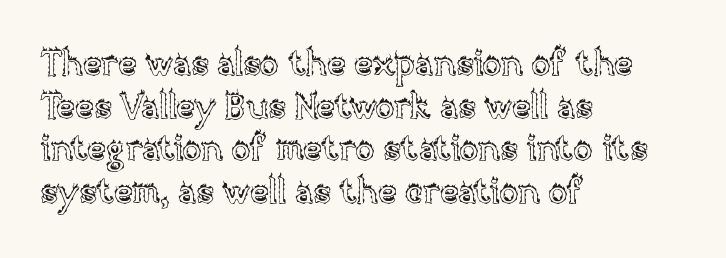
Q: Is the text italic (slanted)? A: No, it is upright.
Q: Is the text underlined? A: No.
Q: How is the paragraph aligned? A: Left-aligned.
Q: Is the spacing between letters normal or unusually wide? A: Normal.
Q: Width (condensed, normal, or wide)? A: Normal.
Q: x-height? A: Large.
Q: Monospaced? A: No.
